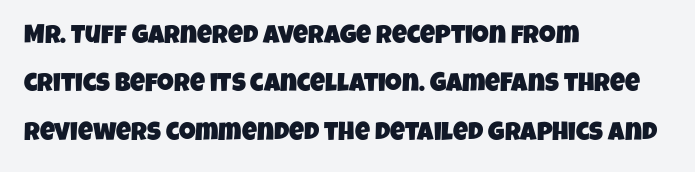
Rule under the text: the space is simply empty. The typesetter chose a ragged-right arrangement here. What stands out about the letter spacing? Nothing — it is the standard amount.
